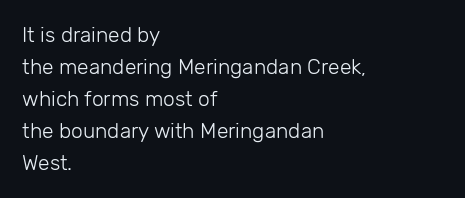
The image shows 21 px text type, upright; set left-aligned, normal line spacing (1.52x), normal letter spacing, not underlined.
